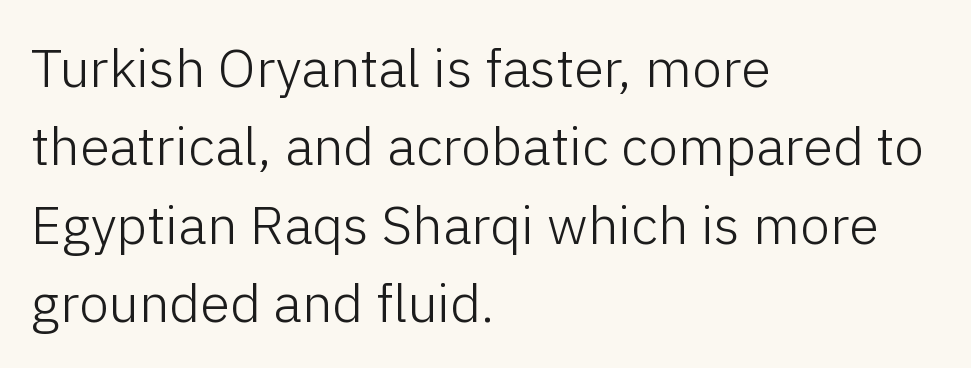
Q: Is the text bold? A: No.
Q: Is the text italic (slanted)? A: No, it is upright.
Q: Is the typeface a serif or a sans-serif typeface? A: Sans-serif.
Q: Is the text underlined? A: No.
Q: How is the paragraph aligned? A: Left-aligned.
Q: Is the spacing between letters normal or unusually wide? A: Normal.
Q: Is the spacing between lines tight, normal or loose? A: Normal.
Q: Width (condensed, normal, or wide)? A: Normal.
Q: Stroke contrast? A: Low.
Q: x-height? A: Medium.
Q: Monospaced? A: No.
